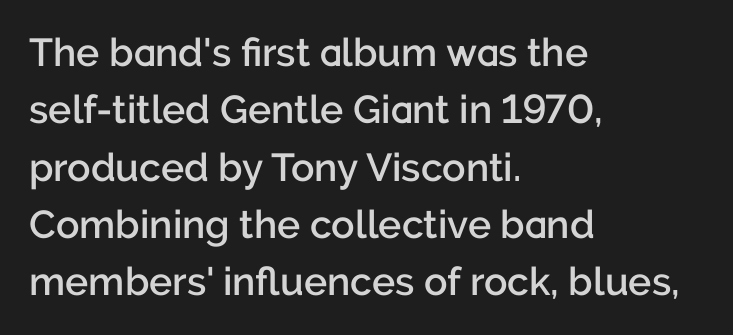
The image shows 39 px semibold sans-serif type, upright; set left-aligned, normal line spacing (1.47x), normal letter spacing, not underlined; low stroke contrast and a medium x-height.
